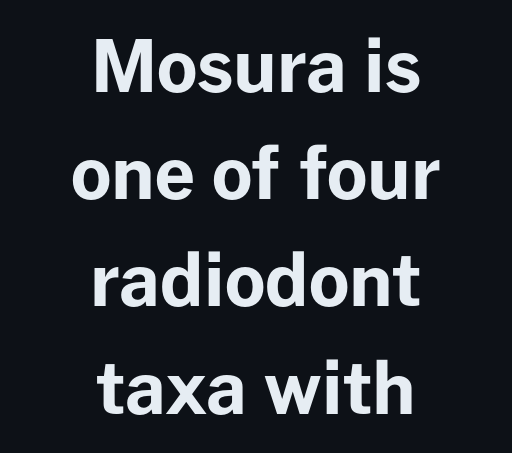
Q: Is the text bold? A: Yes.
Q: Is the text italic (slanted)? A: No, it is upright.
Q: Is the typeface a serif or a sans-serif typeface? A: Sans-serif.
Q: Is the text underlined? A: No.
Q: How is the paragraph aligned? A: Centered.
Q: Is the spacing between letters normal or unusually wide? A: Normal.
Q: Is the spacing between lines tight, normal or loose? A: Normal.
Q: Width (condensed, normal, or wide)? A: Normal.
Q: Stroke contrast? A: Low.
Q: x-height? A: Medium.
Q: Monospaced? A: No.
